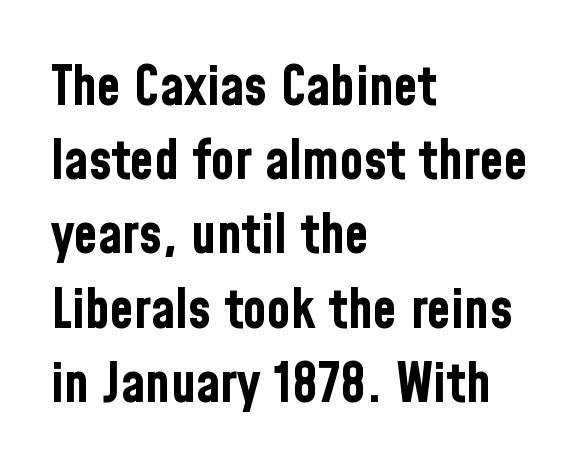
The image shows 55 px bold, condensed sans-serif type, upright; set left-aligned, normal line spacing (1.35x), normal letter spacing, not underlined; low stroke contrast and a medium x-height.
